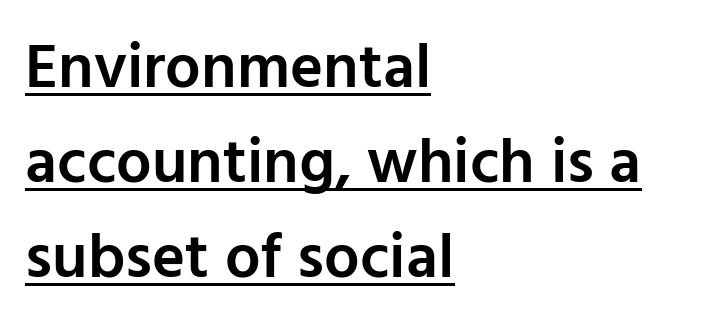
Q: Is the text bold? A: Semi-bold.
Q: Is the text italic (slanted)? A: No, it is upright.
Q: Is the typeface a serif or a sans-serif typeface? A: Sans-serif.
Q: Is the text underlined? A: Yes.
Q: How is the paragraph aligned? A: Left-aligned.
Q: Is the spacing between letters normal or unusually wide? A: Normal.
Q: Is the spacing between lines tight, normal or loose? A: Normal.
Q: Width (condensed, normal, or wide)? A: Normal.
Q: Stroke contrast? A: Low.
Q: x-height? A: Medium.
Q: Monospaced? A: No.
